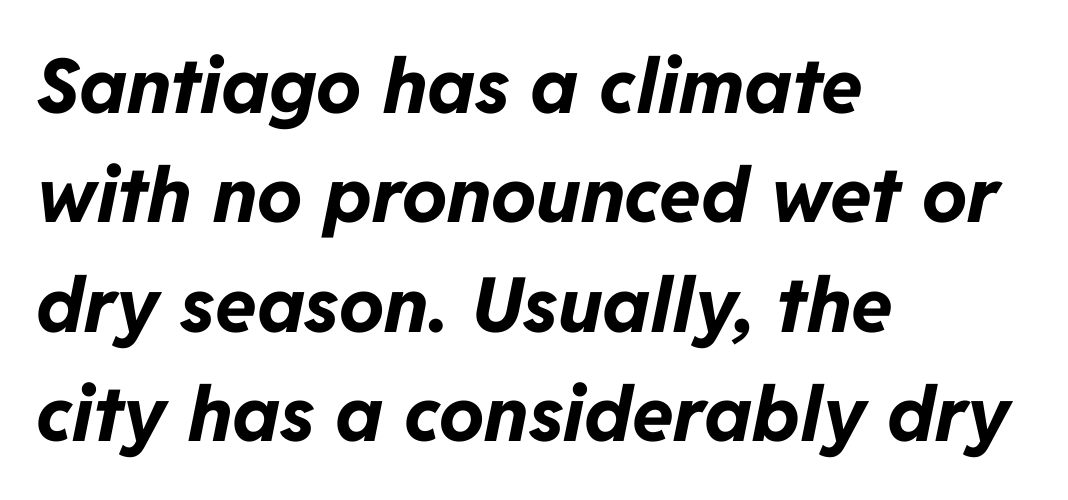
{"italic": "yes", "lean": "right", "slant_degrees": 11, "bold": "yes", "weight": "bold", "width": "normal", "stroke_contrast": "low", "x_height": "medium", "monospaced": "no", "underline": "no", "align": "left", "line_spacing": "normal", "line_spacing_ratio": 1.44, "letter_spacing": "normal", "letter_spacing_em": 0.0, "glyph_px": 76}
